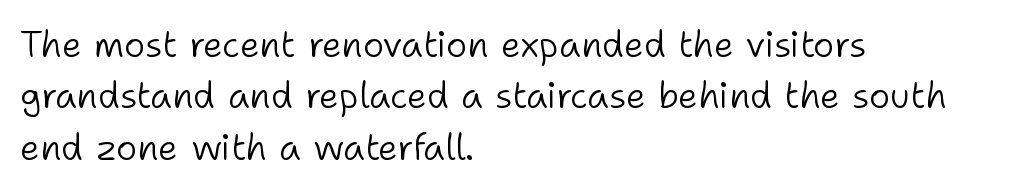
A typesetter would call this proportional, since set widths differ per character. No feet cap the strokes, marking this as sans-serif type. A quiet, ordinary-to-light weight characterises the typeface. This rendering features lettering with no underline. Rows of type keep a routine distance in the vertical direction.
